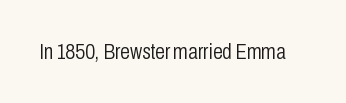
The space directly below the letters is spotless. Quick note: not italic, upright. The line texture is even and compact thanks to regular tracking. These glyphs show unthickened strokes, regular width or finer.
